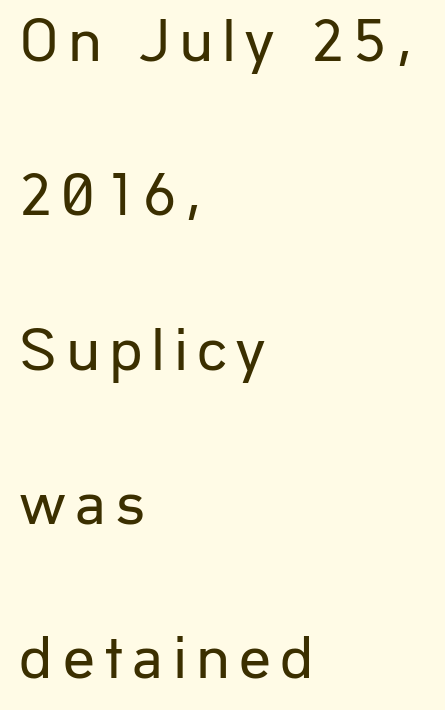
The strokes carry an ordinary text weight at most. The rag falls on the right side of this text block. Clear beneath every line of the passage. This sample trades compactness for vertical openness between lines. Typographically, this falls in the sans-serif category. The lettering stays uniformly vertical, giving the passage a roman look.
